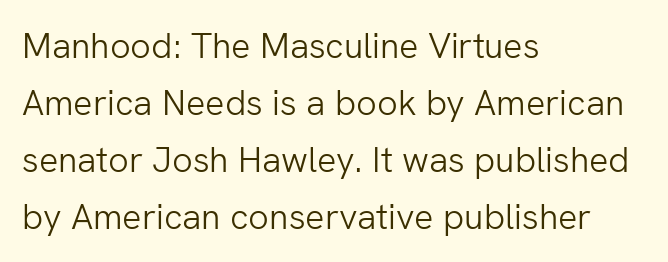
Q: Is the text bold? A: No.
Q: Is the text italic (slanted)? A: No, it is upright.
Q: Is the typeface a serif or a sans-serif typeface? A: Sans-serif.
Q: Is the text underlined? A: No.
Q: How is the paragraph aligned? A: Left-aligned.
Q: Is the spacing between letters normal or unusually wide? A: Normal.
Q: Is the spacing between lines tight, normal or loose? A: Normal.
Q: Width (condensed, normal, or wide)? A: Normal.
Q: Stroke contrast? A: Low.
Q: x-height? A: Medium.
Q: Monospaced? A: No.
